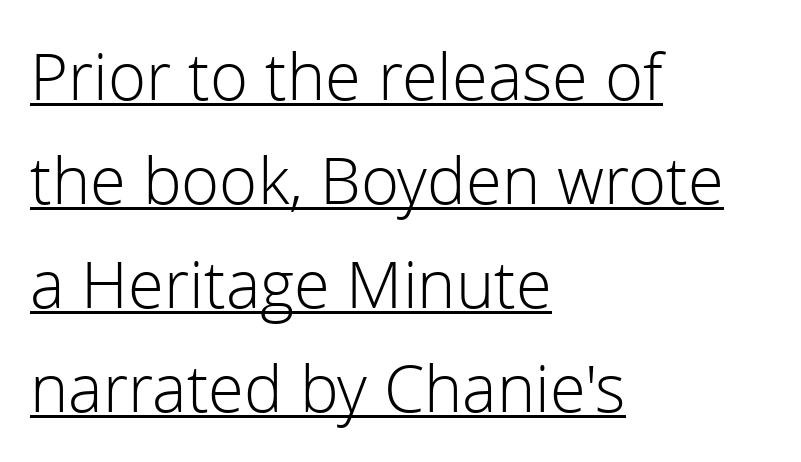
{"serif": "no", "italic": "no", "bold": "no", "weight": "light", "width": "normal", "x_height": "medium", "monospaced": "no", "underline": "yes", "align": "left", "line_spacing": "normal", "line_spacing_ratio": 1.6, "letter_spacing": "normal", "letter_spacing_em": 0.0, "glyph_px": 65}
